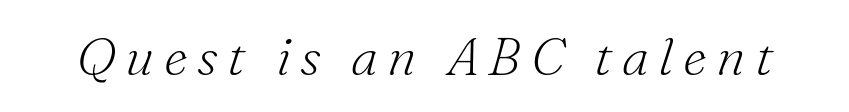
The image shows 53 px light serif type, italic (leaning right); set not underlined; medium stroke contrast and a small x-height.
